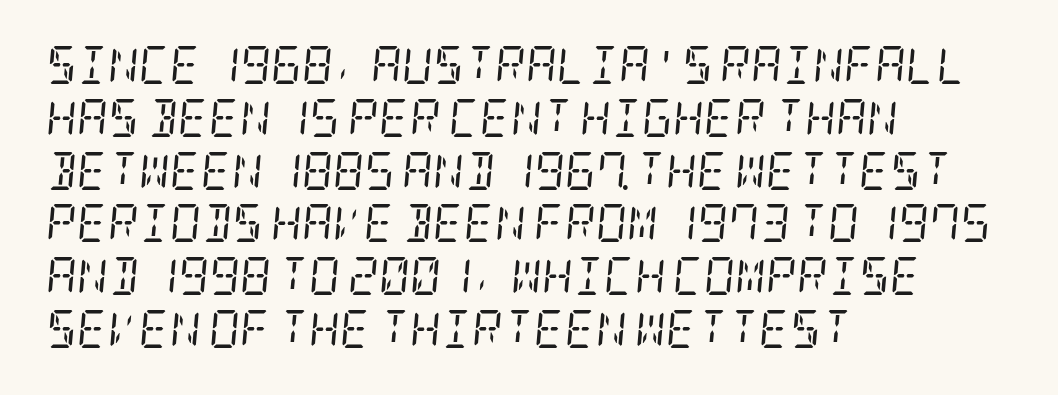
The image shows 38 px regular-weight, condensed serif type, italic (leaning right); set left-aligned, normal line spacing (1.39x), normal letter spacing, not underlined; low stroke contrast and a large x-height.
